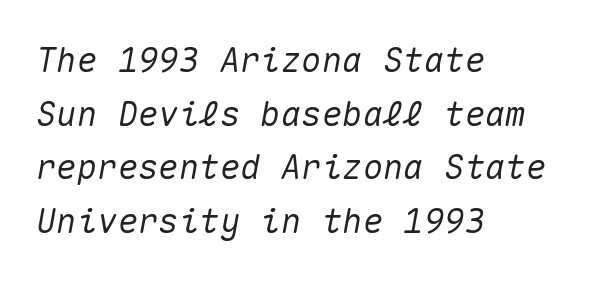
{"italic": "yes", "lean": "right", "slant_degrees": 10, "width": "normal", "stroke_contrast": "medium", "x_height": "medium", "monospaced": "yes", "underline": "no", "align": "left", "line_spacing": "normal", "line_spacing_ratio": 1.58, "letter_spacing": "normal", "letter_spacing_em": 0.0, "glyph_px": 34}
